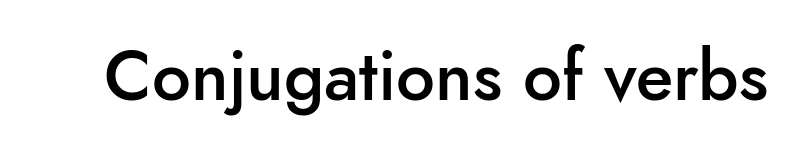
{"serif": "no", "italic": "no", "bold": "semi", "weight": "semibold", "width": "normal", "stroke_contrast": "low", "x_height": "small", "monospaced": "no", "underline": "no", "letter_spacing": "normal", "letter_spacing_em": 0.0, "glyph_px": 69}
